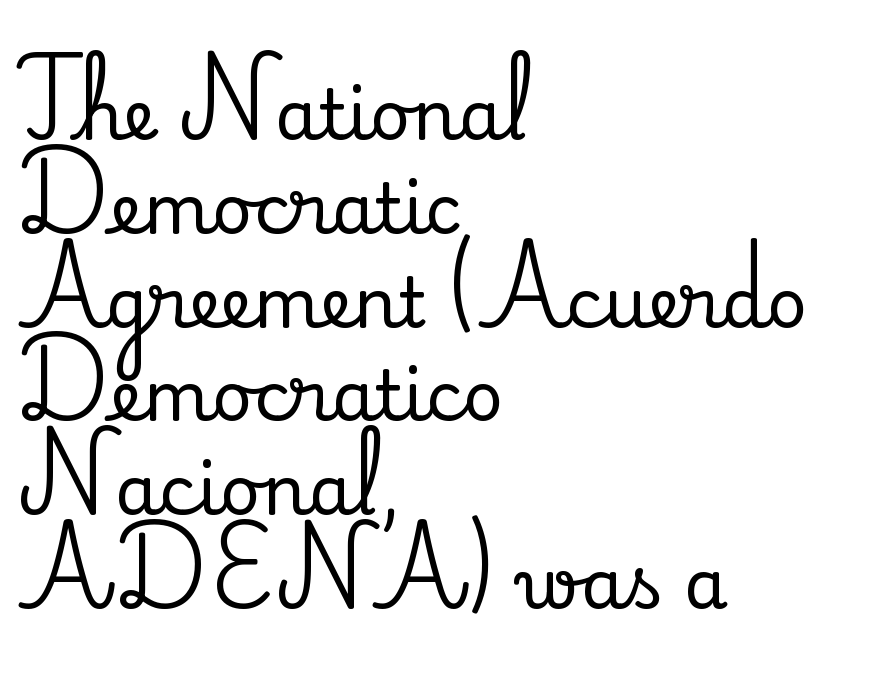
Q: Is the text italic (slanted)? A: No, it is upright.
Q: Is the typeface a serif or a sans-serif typeface? A: Serif.
Q: Is the text underlined? A: No.
Q: How is the paragraph aligned? A: Left-aligned.
Q: Is the spacing between letters normal or unusually wide? A: Normal.
Q: Is the spacing between lines tight, normal or loose? A: Normal.
Q: Width (condensed, normal, or wide)? A: Normal.
Q: Stroke contrast? A: Medium.
Q: x-height? A: Small.
Q: Monospaced? A: No.
